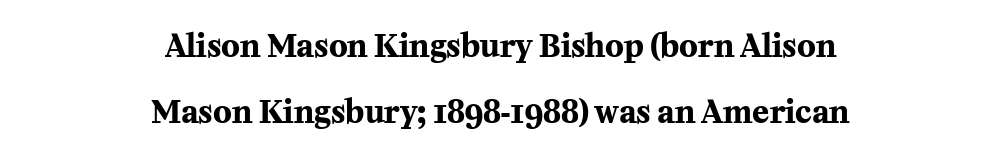
The image shows 31 px bold serif type, upright; set centered, loose line spacing (2.14x), normal letter spacing, not underlined; medium stroke contrast and a medium x-height.
